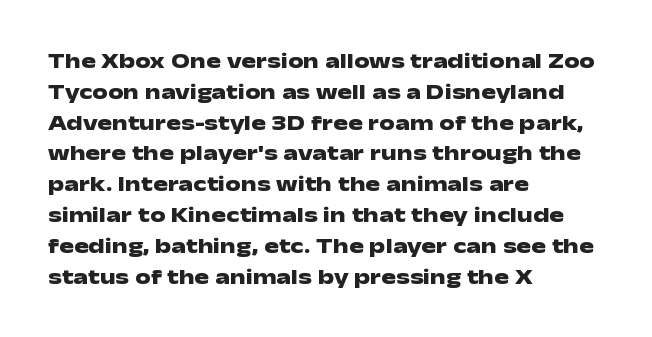
The image shows 22 px bold type, upright; set left-aligned, normal line spacing (1.4x), normal letter spacing, not underlined.
